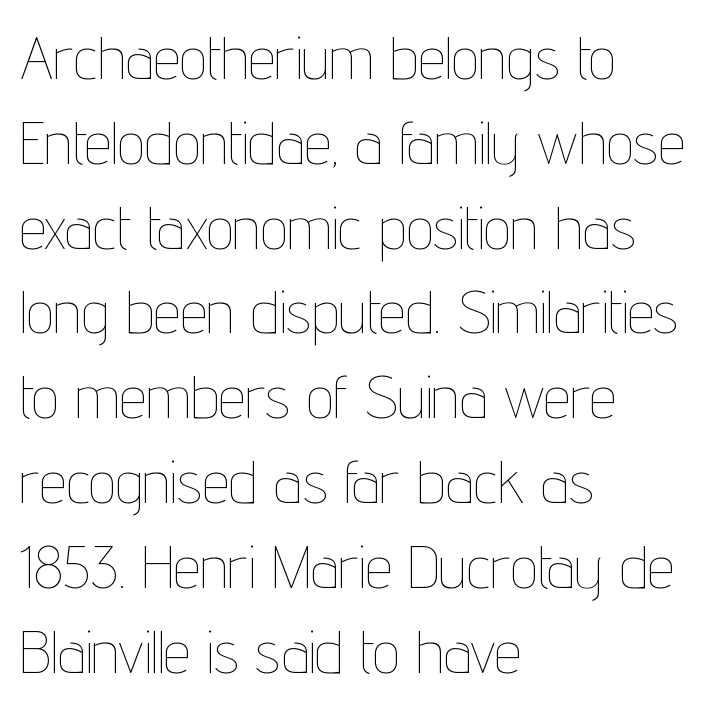
The font is comparable to plain body text, perhaps lighter. No extra tracking has been applied to these lines. These lines are set flush left with a ragged right edge. Descender tails drop into unmarked territory. In terms of leading, this rendering sits right in the middle. Do the characters align in a grid? No, the font is proportional.
